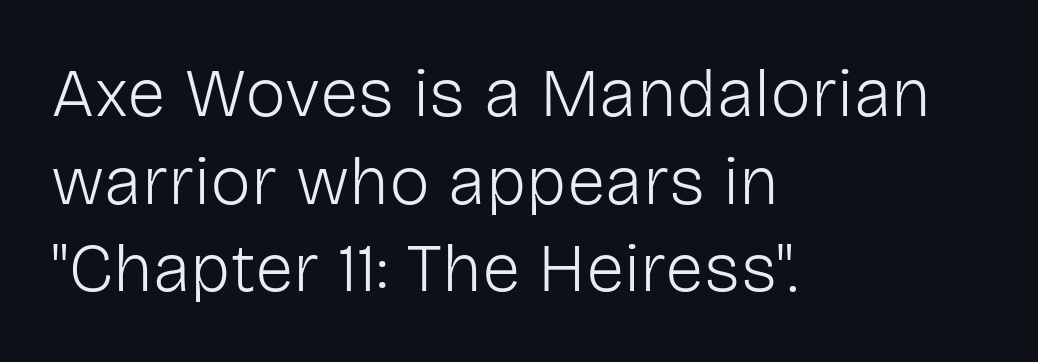
{"serif": "no", "italic": "no", "bold": "no", "weight": "light", "width": "normal", "stroke_contrast": "low", "x_height": "medium", "monospaced": "no", "underline": "no", "align": "left", "line_spacing": "normal", "line_spacing_ratio": 1.27, "letter_spacing": "normal", "letter_spacing_em": 0.0, "glyph_px": 69}
